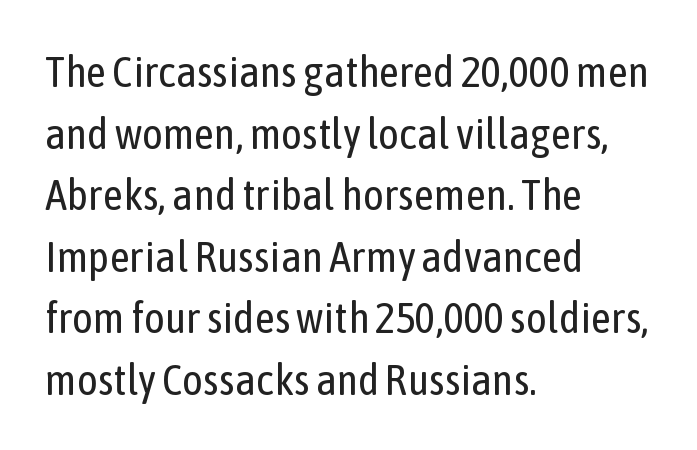
The letters carry no serifs — their stems end cleanly without finishing strokes. A student would call this left alignment; a typographer would say flush left, rag right. Glyph-to-glyph distance matches everyday printed text. The passage shown is not bold in any degree.
